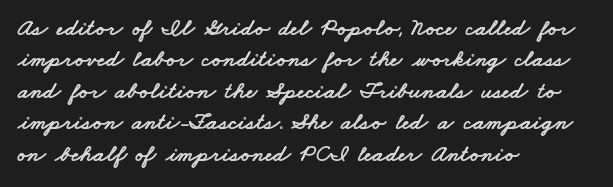
Observe the ordinary spacing: letters are neighbours, not strangers. The string is rendered with underlining switched off. Normally led — the rows are evenly, conventionally spaced. The rendering anchors every line to the left-hand side.
